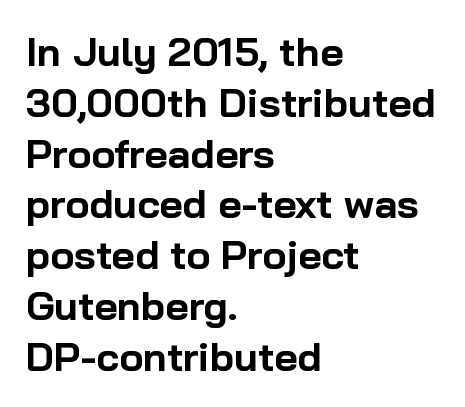
Honestly, the letter spacing is just normal — you wouldn't notice it. Unmarked baselines from the first word to the last. Horizontal bands of white between lines are of average thickness. The face used here has the dense, thick strokes of a bold. The specimen reads as upright at a glance.
